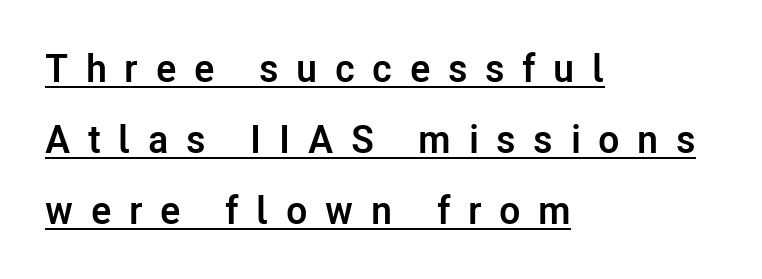
Emphasis by weight is at full strength: bold. Check where the strokes stop: nothing finishes them off — pure sans. Honestly, the letter spacing is so wide it's the main thing you notice. Designer's note — italics off, roman on. Looks like regular typesetting: each glyph gets only the width it needs. Caption: lettering with a line underneath.
